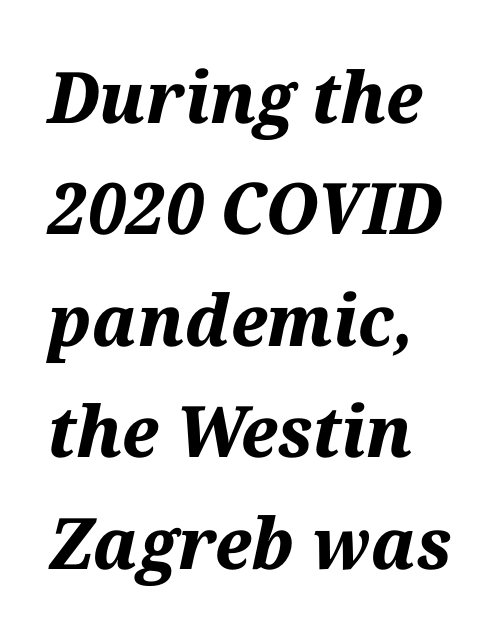
{"italic": "yes", "lean": "right", "slant_degrees": 12, "bold": "yes", "weight": "bold", "width": "normal", "stroke_contrast": "medium", "x_height": "medium", "monospaced": "no", "underline": "no", "align": "left", "line_spacing": "normal", "line_spacing_ratio": 1.57, "letter_spacing": "normal", "letter_spacing_em": 0.0, "glyph_px": 71}
